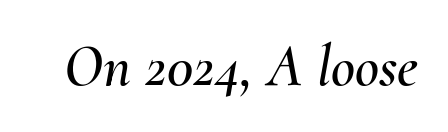
Q: Is the text italic (slanted)? A: Yes, it leans right by about 10 degrees.
Q: Is the text underlined? A: No.
Q: Is the spacing between letters normal or unusually wide? A: Normal.
Q: Width (condensed, normal, or wide)? A: Normal.
Q: Stroke contrast? A: Medium.
Q: x-height? A: Small.
Q: Monospaced? A: No.
